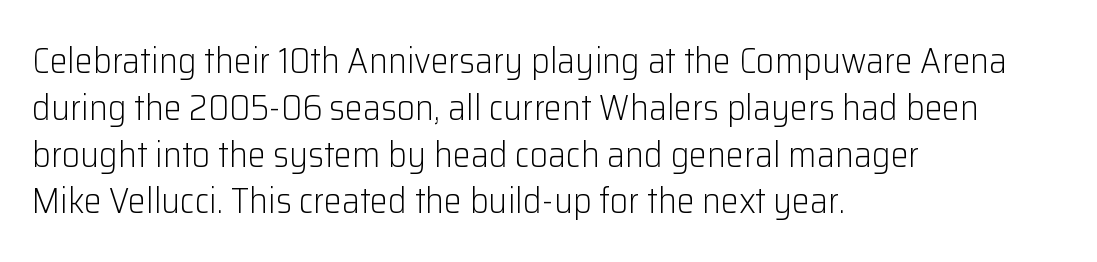
{"serif": "no", "italic": "no", "bold": "no", "weight": "light", "width": "normal", "stroke_contrast": "low", "x_height": "medium", "monospaced": "no", "underline": "no", "align": "left", "line_spacing": "normal", "line_spacing_ratio": 1.3, "letter_spacing": "normal", "letter_spacing_em": 0.0, "glyph_px": 36}
